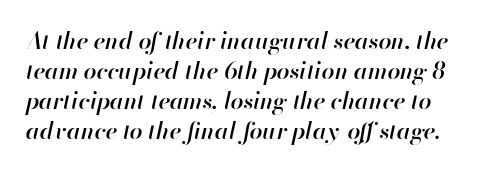
The image shows 23 px text type, italic (leaning right); set left-aligned, normal line spacing (1.3x), normal letter spacing, not underlined.
